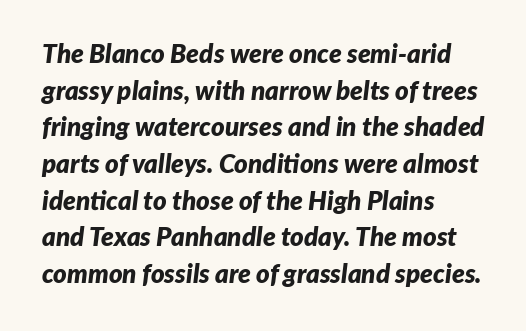
The image shows 26 px bold type, italic (leaning right); set left-aligned, normal line spacing (1.41x), normal letter spacing, not underlined.
